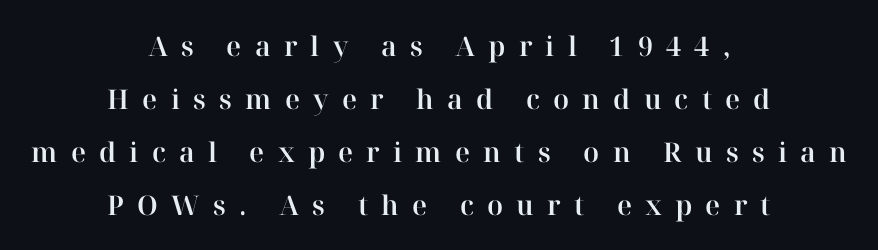
{"italic": "no", "underline": "no", "align": "center", "line_spacing": "loose", "line_spacing_ratio": 1.96, "letter_spacing": "wide", "letter_spacing_em": 0.49, "glyph_px": 27}
